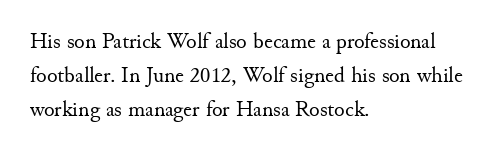
These lines stack with their left ends in a neat column. Any mark beneath the type? The region is blank. Short note: letters normally spaced. The type sits square on the baseline with zero lean.
